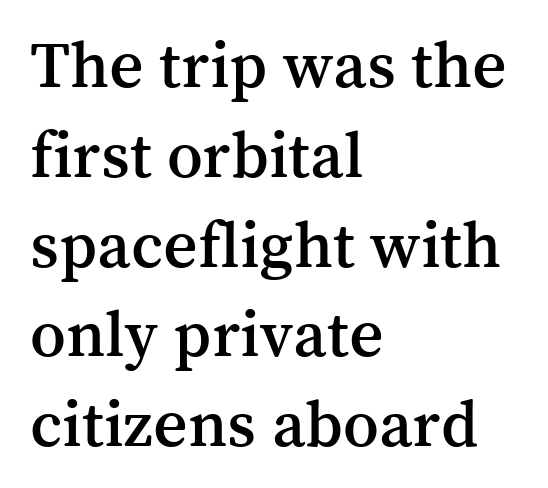
{"serif": "yes", "italic": "no", "width": "normal", "stroke_contrast": "medium", "x_height": "medium", "monospaced": "no", "underline": "no", "align": "left", "line_spacing": "normal", "line_spacing_ratio": 1.34, "letter_spacing": "normal", "letter_spacing_em": 0.0, "glyph_px": 67}
